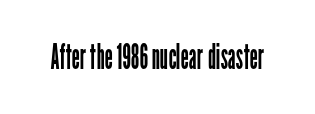
The image shows 36 px regular-weight, condensed sans-serif type, upright; set normal letter spacing, not underlined; low stroke contrast and a medium x-height.
